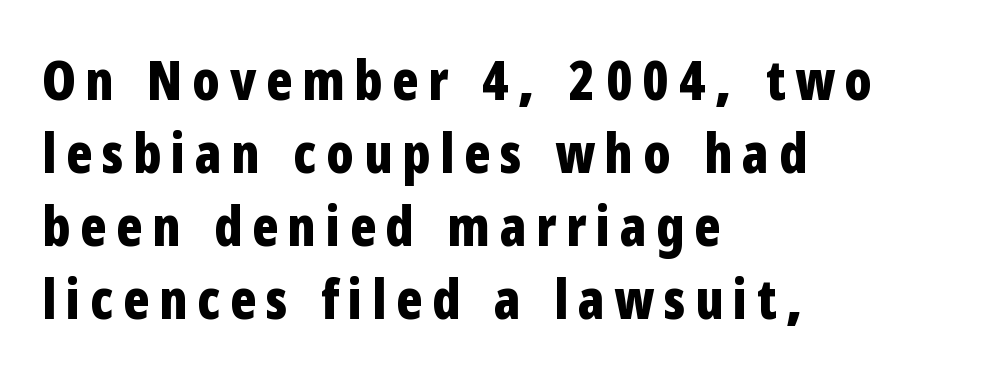
The rendering uses natural spacing where letterforms have individual widths. The space beneath each line is pristine and unruled. The ragged edge is on the right, which tells us the setting is flush left. Chunky letters — that's bold for sure. Ascenders rise straight up at ninety degrees. A sans-serif font was chosen for this passage.
